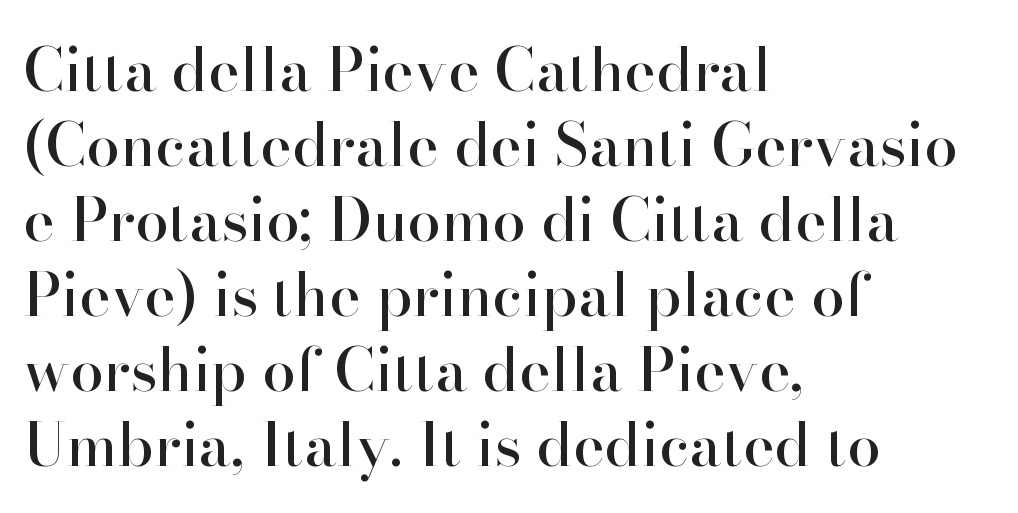
A classic flush-left, rag-right setting is used for this passage. Bare-footed words on every line. Varying glyph widths throughout — classic text-font behaviour. Tall strokes in this sample are plumb rather than angled.
